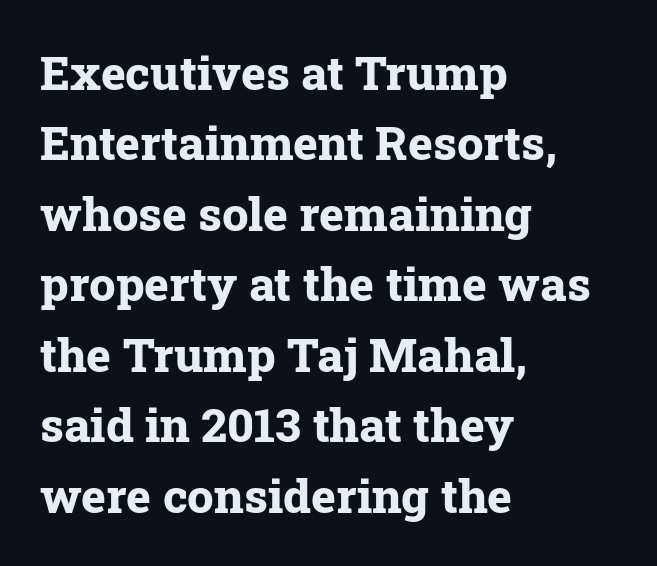
{"serif": "yes", "italic": "no", "bold": "yes", "weight": "bold", "width": "normal", "stroke_contrast": "low", "x_height": "medium", "monospaced": "no", "underline": "no", "align": "left", "line_spacing": "normal", "line_spacing_ratio": 1.5, "letter_spacing": "normal", "letter_spacing_em": 0.0, "glyph_px": 47}
